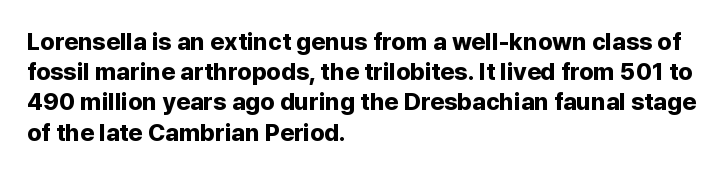
Q: Is the text bold? A: Yes.
Q: Is the text italic (slanted)? A: No, it is upright.
Q: Is the text underlined? A: No.
Q: How is the paragraph aligned? A: Left-aligned.
Q: Is the spacing between letters normal or unusually wide? A: Normal.
Q: Is the spacing between lines tight, normal or loose? A: Normal.
